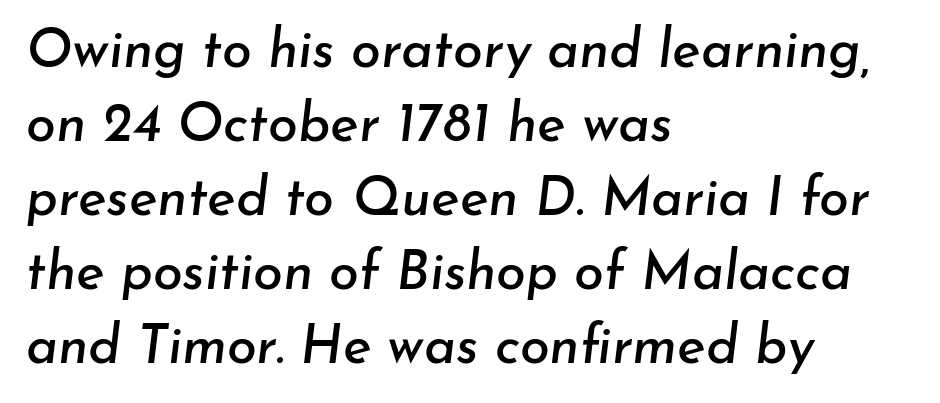
{"italic": "yes", "lean": "right", "slant_degrees": 7, "width": "normal", "stroke_contrast": "low", "x_height": "small", "monospaced": "no", "underline": "no", "align": "left", "line_spacing": "normal", "line_spacing_ratio": 1.37, "letter_spacing": "normal", "letter_spacing_em": 0.0, "glyph_px": 54}
